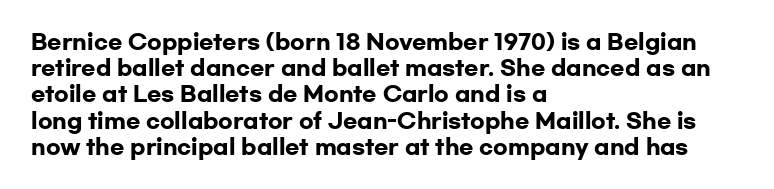
The image shows 21 px bold type, upright; set left-aligned, normal line spacing (1.25x), normal letter spacing, not underlined.
